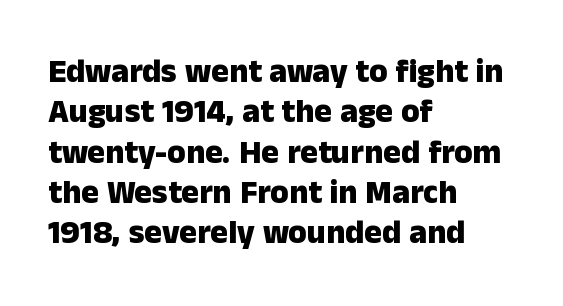
The image shows 33 px heavy sans-serif type, upright; set left-aligned, line spacing 1.22x, normal letter spacing, not underlined; low stroke contrast and a medium x-height.
